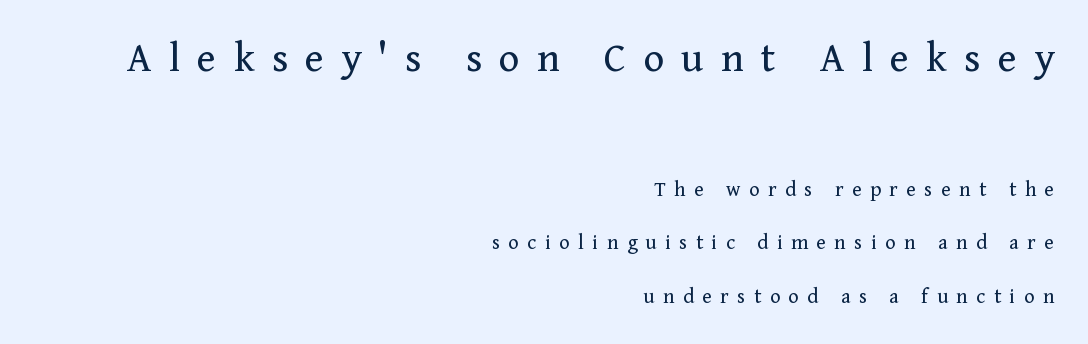
Q: Is the text bold? A: No.
Q: Is the text italic (slanted)? A: No, it is upright.
Q: Is the typeface a serif or a sans-serif typeface? A: Serif.
Q: Is the text underlined? A: No.
Q: How is the paragraph aligned? A: Right-aligned.
Q: Is the spacing between letters normal or unusually wide? A: Unusually wide.
Q: Is the spacing between lines tight, normal or loose? A: Loose.
Q: Which block of text is set in a larger size, the first (top) or the second (bottom)? A: The first (top) one.
Q: Width (condensed, normal, or wide)? A: Normal.
Q: Stroke contrast? A: Medium.
Q: x-height? A: Medium.
Q: Monospaced? A: No.
